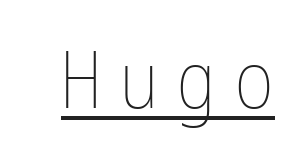
Q: Is the text bold? A: No.
Q: Is the text italic (slanted)? A: No, it is upright.
Q: Is the text underlined? A: Yes.
Q: Is the spacing between letters normal or unusually wide? A: Unusually wide.
Q: Width (condensed, normal, or wide)? A: Condensed.
Q: Stroke contrast? A: Low.
Q: x-height? A: Medium.
